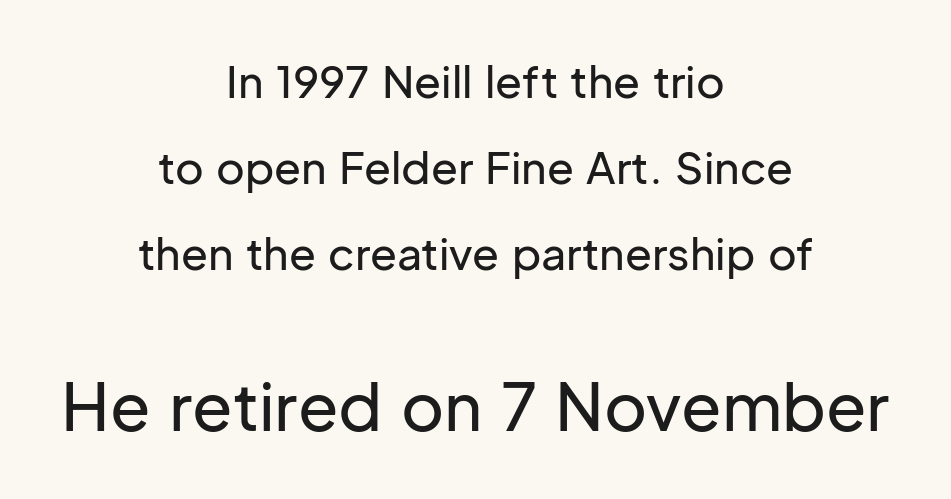
{"serif": "no", "italic": "no", "width": "normal", "stroke_contrast": "low", "x_height": "medium", "monospaced": "no", "underline": "no", "align": "center", "line_spacing": "loose", "line_spacing_ratio": 1.95, "letter_spacing": "normal", "letter_spacing_em": 0.0, "larger_block": "second", "size_ratio": 1.5, "glyph_px": 66}
